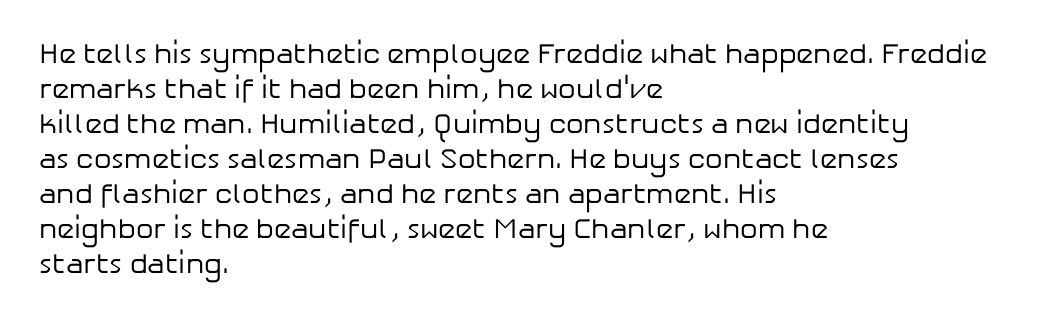
{"serif": "no", "italic": "no", "bold": "no", "weight": "regular", "width": "normal", "stroke_contrast": "low", "x_height": "medium", "monospaced": "no", "underline": "no", "align": "left", "line_spacing": "normal", "line_spacing_ratio": 1.25, "letter_spacing": "normal", "letter_spacing_em": 0.0, "glyph_px": 28}
